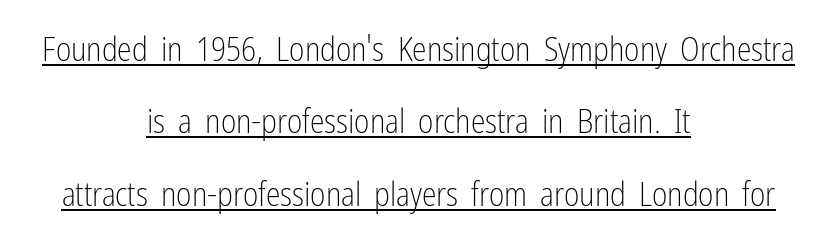
Vertical strokes here are truly vertical. The block of text is sparse from top to bottom, with ample space between rows. Letter spacing: default. Spacing verdict: proportional, widths tailored to each character.
